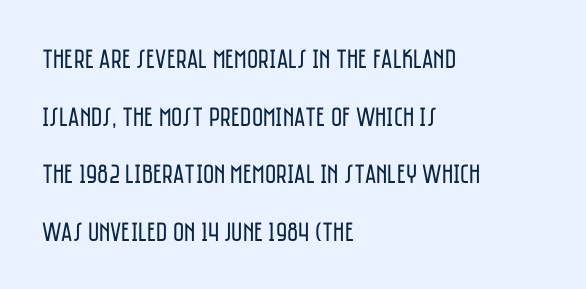
{"italic": "no", "bold": "no", "underline": "no", "align": "left", "line_spacing": "loose", "line_spacing_ratio": 2.13, "letter_spacing": "normal", "letter_spacing_em": 0.0, "glyph_px": 27}
